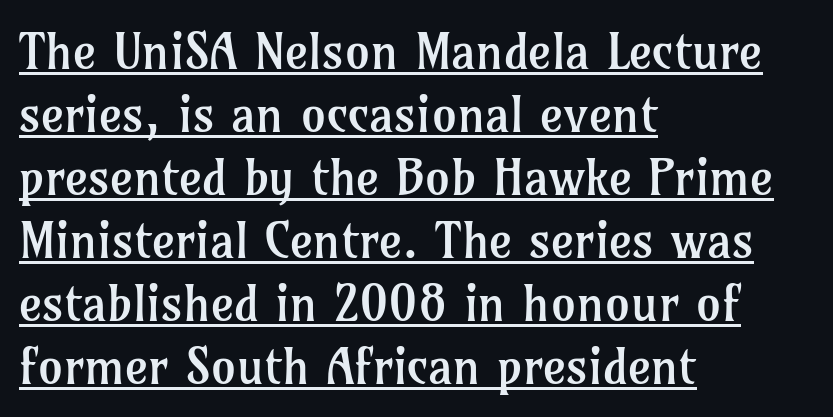
{"serif": "yes", "italic": "no", "bold": "no", "weight": "regular", "width": "normal", "stroke_contrast": "low", "x_height": "medium", "monospaced": "no", "underline": "yes", "align": "left", "line_spacing": "normal", "line_spacing_ratio": 1.26, "letter_spacing": "normal", "letter_spacing_em": 0.0, "glyph_px": 50}
